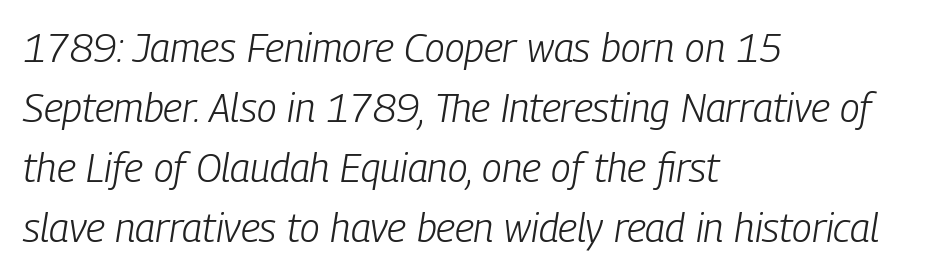
Q: Is the text bold? A: No.
Q: Is the text italic (slanted)? A: Yes, it leans right by about 9 degrees.
Q: Is the text underlined? A: No.
Q: How is the paragraph aligned? A: Left-aligned.
Q: Is the spacing between letters normal or unusually wide? A: Normal.
Q: Is the spacing between lines tight, normal or loose? A: Normal.
Q: Width (condensed, normal, or wide)? A: Condensed.
Q: Stroke contrast? A: Low.
Q: x-height? A: Medium.
Q: Monospaced? A: No.
